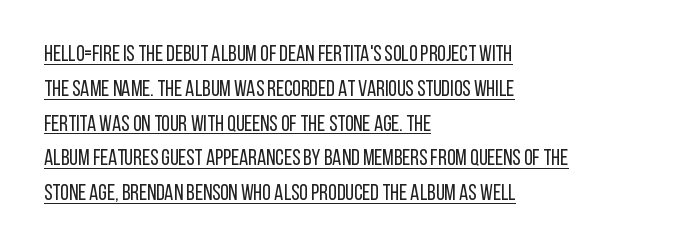
{"italic": "no", "bold": "no", "underline": "yes", "align": "left", "line_spacing": "normal", "line_spacing_ratio": 1.58, "letter_spacing": "normal", "letter_spacing_em": 0.0, "glyph_px": 22}
